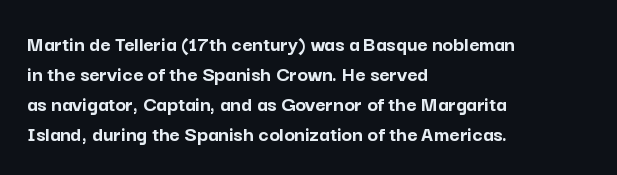
The image shows 22 px bold type, upright; set left-aligned, normal line spacing (1.36x), normal letter spacing, not underlined.
